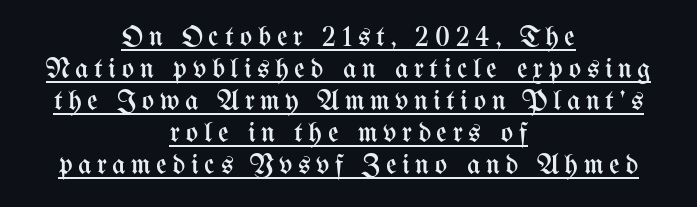
{"italic": "no", "bold": "no", "weight": "regular", "width": "condensed", "stroke_contrast": "medium", "x_height": "medium", "monospaced": "no", "underline": "yes", "align": "center", "line_spacing": "tight", "line_spacing_ratio": 1.1, "glyph_px": 29}
